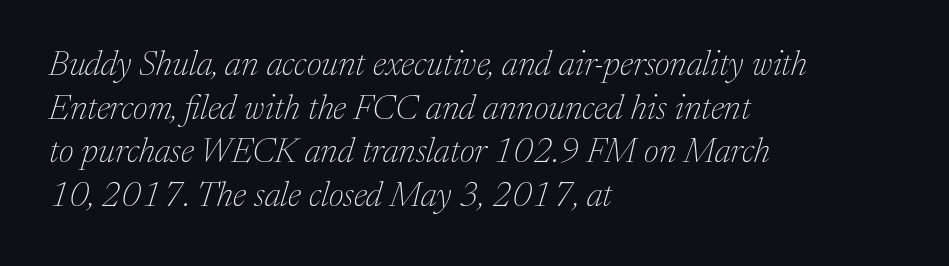
{"serif": "yes", "italic": "yes", "lean": "right", "slant_degrees": 17, "bold": "no", "weight": "thin", "width": "normal", "stroke_contrast": "medium", "x_height": "medium", "monospaced": "no", "underline": "no", "align": "left", "line_spacing": "normal", "line_spacing_ratio": 1.25, "letter_spacing": "normal", "letter_spacing_em": 0.0, "glyph_px": 35}
